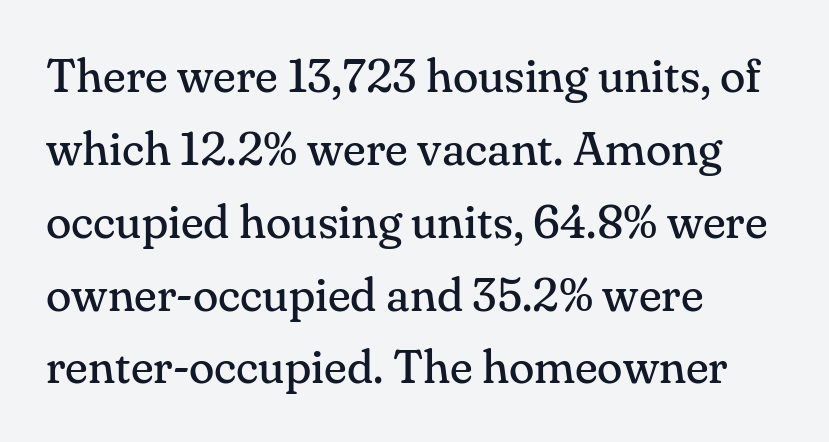
{"serif": "yes", "italic": "no", "bold": "no", "weight": "regular", "width": "normal", "stroke_contrast": "medium", "x_height": "small", "monospaced": "no", "underline": "no", "align": "left", "line_spacing": "normal", "line_spacing_ratio": 1.55, "letter_spacing": "normal", "letter_spacing_em": 0.0, "glyph_px": 47}
